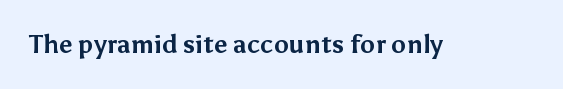
Q: Is the text bold? A: Yes.
Q: Is the text italic (slanted)? A: No, it is upright.
Q: Is the text underlined? A: No.
Q: Is the spacing between letters normal or unusually wide? A: Normal.
